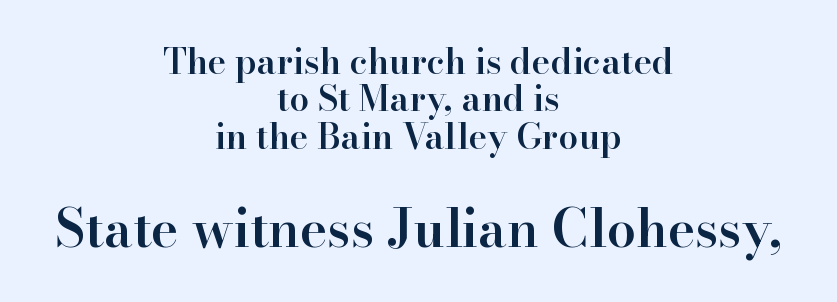
Q: Is the text bold? A: Semi-bold.
Q: Is the text italic (slanted)? A: No, it is upright.
Q: Is the typeface a serif or a sans-serif typeface? A: Serif.
Q: Is the text underlined? A: No.
Q: How is the paragraph aligned? A: Centered.
Q: Is the spacing between letters normal or unusually wide? A: Normal.
Q: Is the spacing between lines tight, normal or loose? A: Tight.
Q: Which block of text is set in a larger size, the first (top) or the second (bottom)? A: The second (bottom) one.
Q: Width (condensed, normal, or wide)? A: Normal.
Q: Stroke contrast? A: High.
Q: x-height? A: Small.
Q: Monospaced? A: No.
